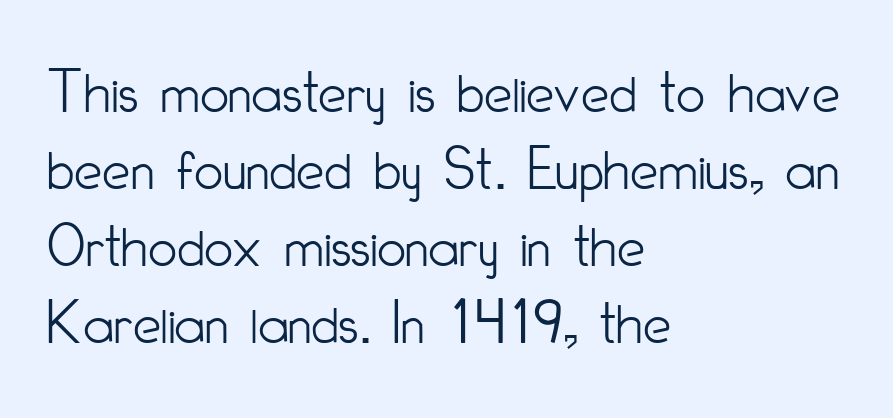
The typesetting does not lean heavy: it is not bold. Compared with a centered layout, this one pins lines to the left instead. Think of a printed novel: that variable character pitch is what you see here. Posture: straight, roman, zero tilt.
